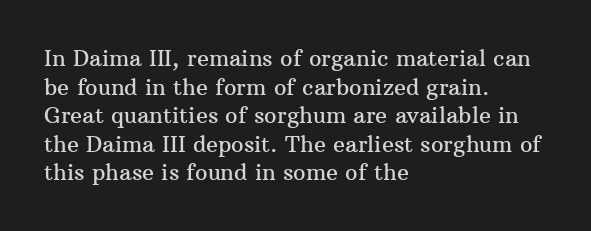
Q: Is the text italic (slanted)? A: No, it is upright.
Q: Is the text underlined? A: No.
Q: How is the paragraph aligned? A: Left-aligned.
Q: Is the spacing between letters normal or unusually wide? A: Normal.
Q: Is the spacing between lines tight, normal or loose? A: Normal.
